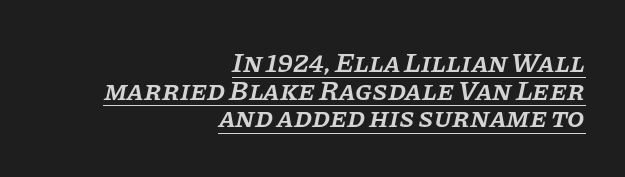
{"serif": "yes", "italic": "yes", "lean": "right", "slant_degrees": 11, "bold": "semi", "weight": "semibold", "width": "normal", "stroke_contrast": "low", "x_height": "large", "monospaced": "no", "underline": "yes", "align": "right", "line_spacing": "tight", "line_spacing_ratio": 0.99, "letter_spacing": "normal", "letter_spacing_em": 0.0, "glyph_px": 28}
